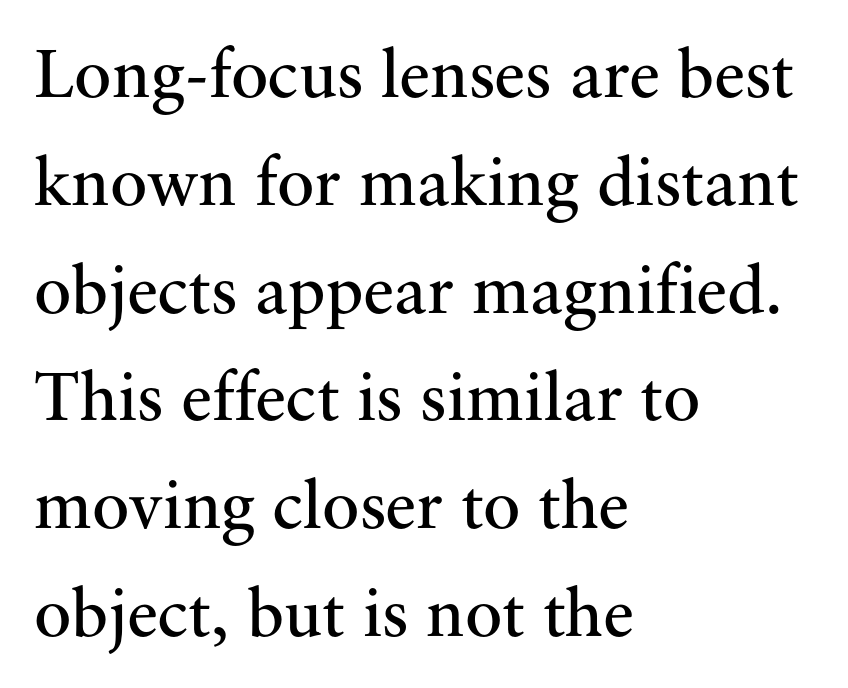
Q: Is the text bold? A: No.
Q: Is the text italic (slanted)? A: No, it is upright.
Q: Is the typeface a serif or a sans-serif typeface? A: Serif.
Q: Is the text underlined? A: No.
Q: How is the paragraph aligned? A: Left-aligned.
Q: Is the spacing between letters normal or unusually wide? A: Normal.
Q: Is the spacing between lines tight, normal or loose? A: Normal.
Q: Width (condensed, normal, or wide)? A: Normal.
Q: Stroke contrast? A: Medium.
Q: x-height? A: Small.
Q: Monospaced? A: No.
